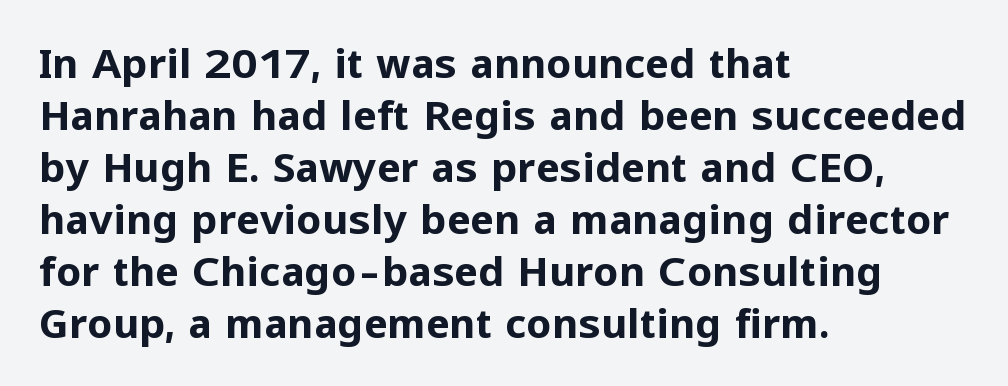
The specimen omits any rule beneath the text block's lines. Set as a true bold cut, around the 700 mark. Observe the absence of serifs on each vertical stroke in this sample. Character widths vary here, with narrow letters taking less room than wide ones. Every stem runs plumb, perpendicular to the baseline. Is there much room between lines? A standard amount, neither cramped nor airy.
